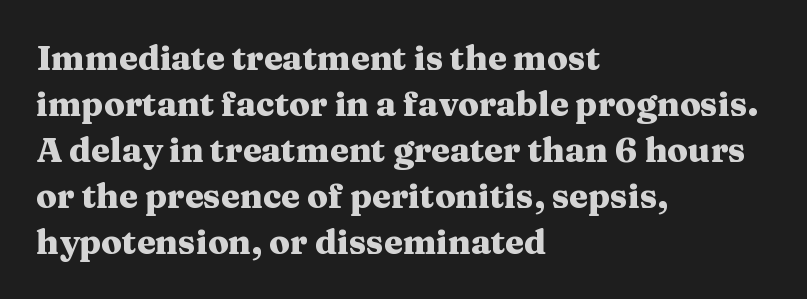
Spacing verdict: proportional, widths tailored to each character. The font is running at its bold setting. Interline gaps are of average width in this sample. Words appear dense and cohesive because spacing is normal. Horizontally, the lines are justified to the leading edge only. The words here are not underlined.
